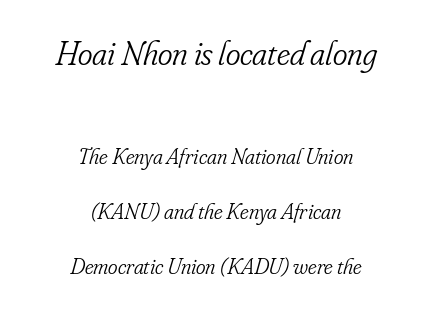
{"serif": "yes", "italic": "yes", "lean": "right", "slant_degrees": 16, "bold": "no", "weight": "light", "width": "condensed", "stroke_contrast": "low", "x_height": "small", "monospaced": "no", "underline": "no", "align": "center", "line_spacing": "loose", "line_spacing_ratio": 2.38, "letter_spacing": "normal", "letter_spacing_em": 0.0, "larger_block": "first", "size_ratio": 1.52, "glyph_px": 35}
